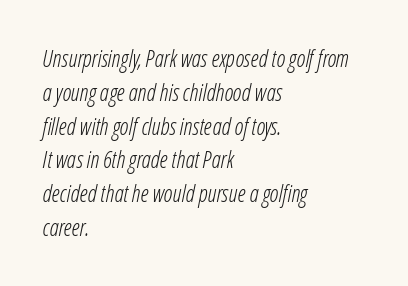
{"italic": "yes", "lean": "right", "slant_degrees": 12, "bold": "no", "underline": "no", "align": "left", "line_spacing": "normal", "line_spacing_ratio": 1.47, "letter_spacing": "normal", "letter_spacing_em": 0.0, "glyph_px": 23}
